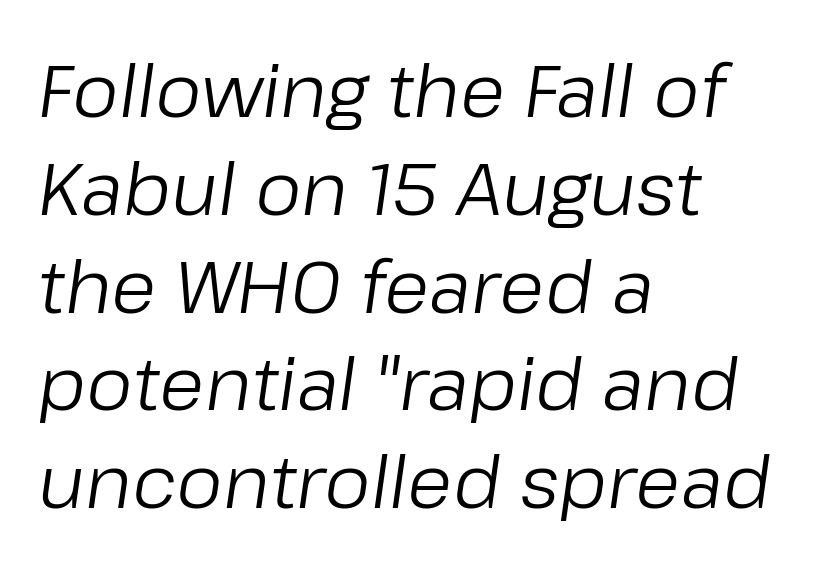
This sample uses plain, unmodified letter spacing. Anything drawn beneath the words? Only blank space. Characters are canted at an angle relative to the baseline's perpendicular. Looks like regular typesetting: each glyph gets only the width it needs.
